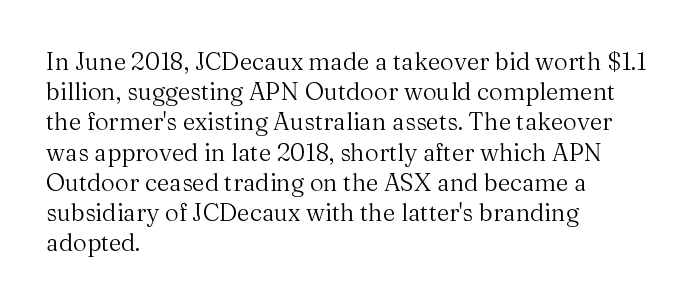
{"italic": "no", "bold": "no", "underline": "no", "align": "left", "line_spacing": "normal", "line_spacing_ratio": 1.26, "letter_spacing": "normal", "letter_spacing_em": 0.0, "glyph_px": 24}
